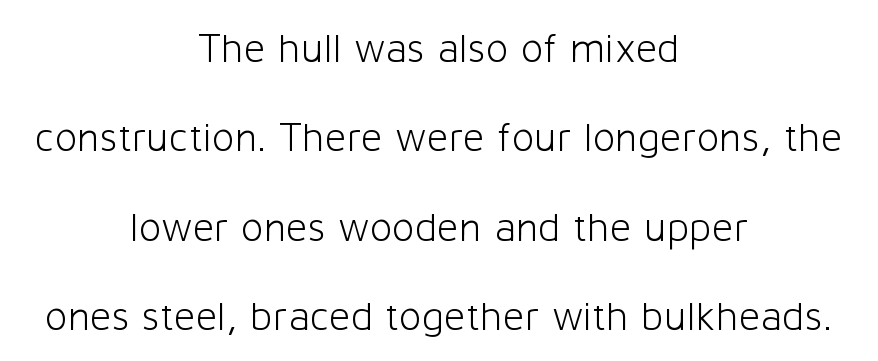
Q: Is the text bold? A: No.
Q: Is the text italic (slanted)? A: No, it is upright.
Q: Is the typeface a serif or a sans-serif typeface? A: Sans-serif.
Q: Is the text underlined? A: No.
Q: How is the paragraph aligned? A: Centered.
Q: Is the spacing between letters normal or unusually wide? A: Normal.
Q: Is the spacing between lines tight, normal or loose? A: Loose.
Q: Width (condensed, normal, or wide)? A: Normal.
Q: Stroke contrast? A: Low.
Q: x-height? A: Medium.
Q: Monospaced? A: No.
